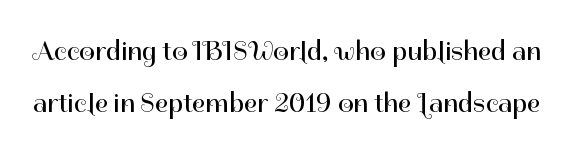
{"serif": "no", "italic": "no", "bold": "no", "weight": "regular", "width": "normal", "stroke_contrast": "high", "x_height": "medium", "monospaced": "no", "underline": "no", "line_spacing_ratio": 1.87, "letter_spacing": "normal", "letter_spacing_em": 0.0, "glyph_px": 28}
